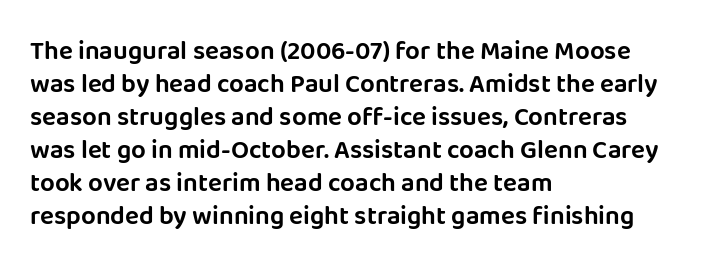
Q: Is the text italic (slanted)? A: No, it is upright.
Q: Is the text underlined? A: No.
Q: How is the paragraph aligned? A: Left-aligned.
Q: Is the spacing between letters normal or unusually wide? A: Normal.
Q: Is the spacing between lines tight, normal or loose? A: Normal.
